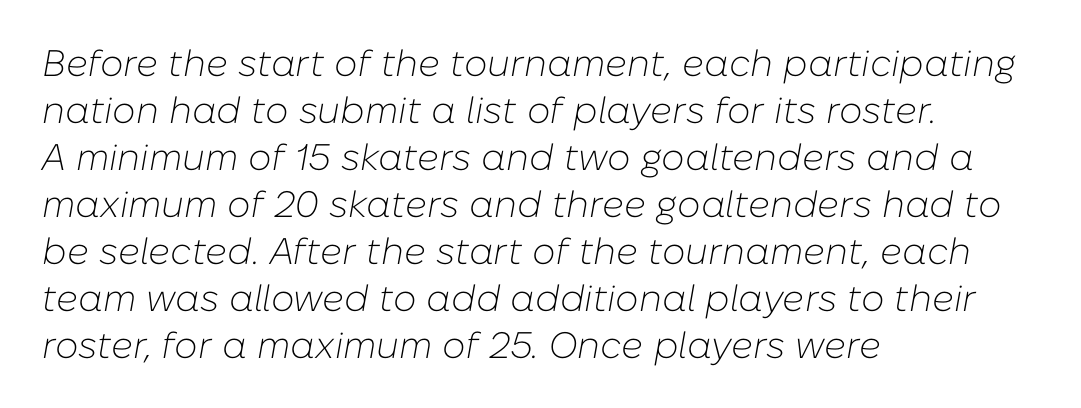
Q: Is the text bold? A: No.
Q: Is the text italic (slanted)? A: Yes, it leans right by about 10 degrees.
Q: Is the text underlined? A: No.
Q: How is the paragraph aligned? A: Left-aligned.
Q: Is the spacing between letters normal or unusually wide? A: Normal.
Q: Is the spacing between lines tight, normal or loose? A: Normal.
Q: Width (condensed, normal, or wide)? A: Normal.
Q: Stroke contrast? A: Low.
Q: x-height? A: Medium.
Q: Monospaced? A: No.
